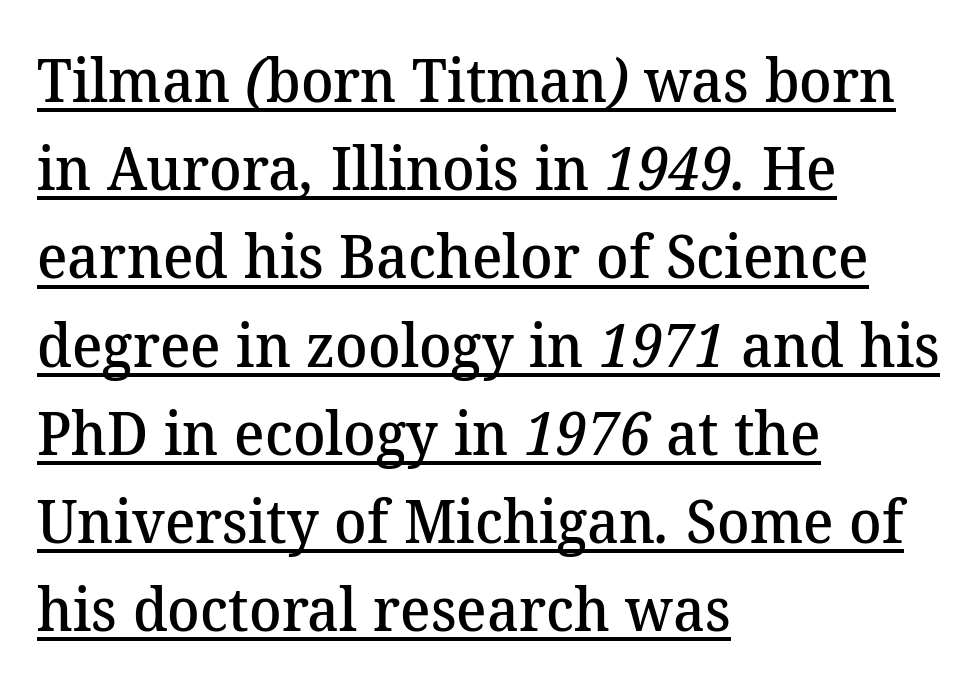
The image shows 60 px semibold serif type; set left-aligned, normal line spacing (1.47x), normal letter spacing, underlined; medium stroke contrast and a medium x-height.
